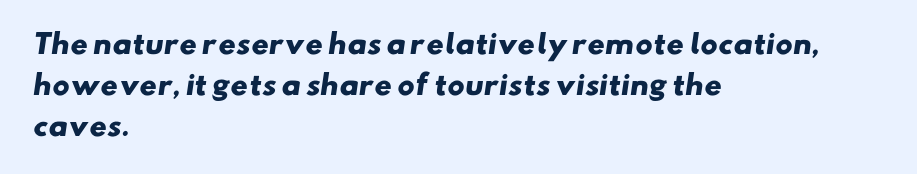
Q: Is the text bold? A: Yes.
Q: Is the text underlined? A: No.
Q: How is the paragraph aligned? A: Left-aligned.
Q: Is the spacing between letters normal or unusually wide? A: Normal.
Q: Is the spacing between lines tight, normal or loose? A: Normal.
